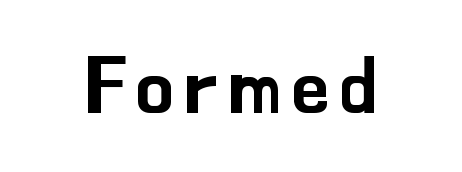
{"serif": "no", "italic": "no", "width": "normal", "stroke_contrast": "low", "x_height": "small", "monospaced": "no", "underline": "no", "glyph_px": 77}
